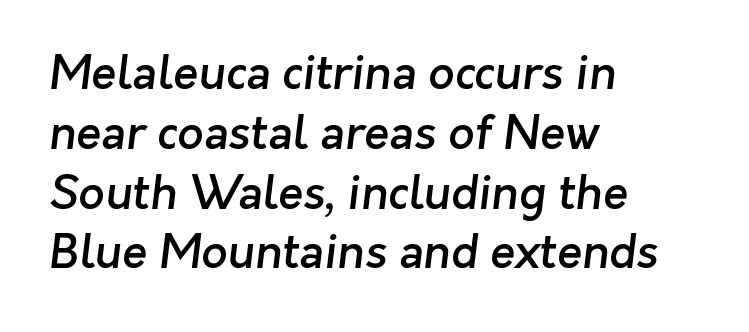
The image shows 46 px semibold sans-serif type; set left-aligned, normal line spacing (1.3x), normal letter spacing, not underlined; low stroke contrast and a medium x-height.
